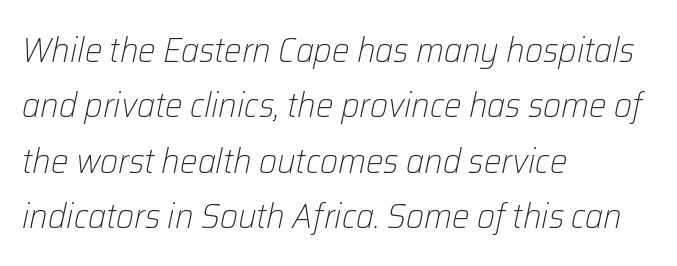
{"italic": "yes", "lean": "right", "slant_degrees": 12, "bold": "no", "weight": "light", "width": "normal", "stroke_contrast": "low", "x_height": "medium", "monospaced": "no", "underline": "no", "align": "left", "line_spacing": "normal", "line_spacing_ratio": 1.58, "letter_spacing": "normal", "letter_spacing_em": 0.0, "glyph_px": 35}
